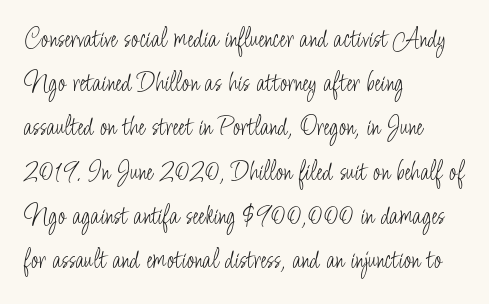
The image shows 28 px light, condensed sans-serif type; set left-aligned, normal line spacing (1.58x), normal letter spacing, not underlined; low stroke contrast and a small x-height.
